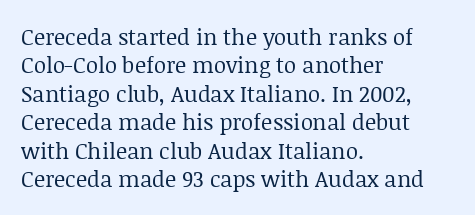
{"italic": "no", "bold": "no", "underline": "no", "align": "left", "line_spacing": "normal", "line_spacing_ratio": 1.29, "letter_spacing": "normal", "letter_spacing_em": 0.0, "glyph_px": 22}
